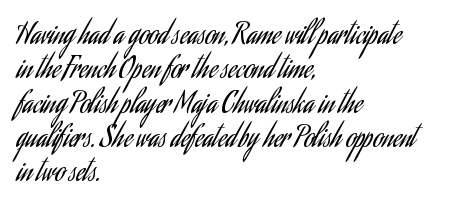
The image shows 27 px text type; set left-aligned, normal line spacing (1.27x), normal letter spacing, not underlined.
